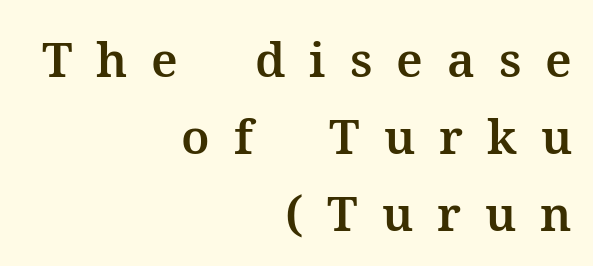
{"serif": "yes", "italic": "no", "width": "normal", "stroke_contrast": "medium", "x_height": "medium", "monospaced": "no", "underline": "no", "align": "right", "line_spacing": "normal", "line_spacing_ratio": 1.6, "letter_spacing": "wide", "letter_spacing_em": 0.5, "glyph_px": 48}
